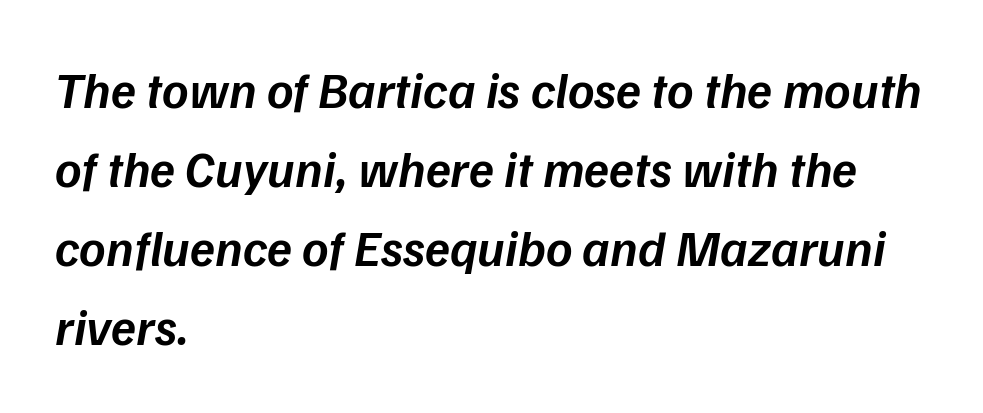
{"italic": "yes", "lean": "right", "slant_degrees": 9, "bold": "semi", "weight": "semibold", "width": "normal", "stroke_contrast": "low", "x_height": "medium", "monospaced": "no", "underline": "no", "align": "left", "line_spacing": "normal", "line_spacing_ratio": 1.55, "letter_spacing": "normal", "letter_spacing_em": 0.0, "glyph_px": 51}
